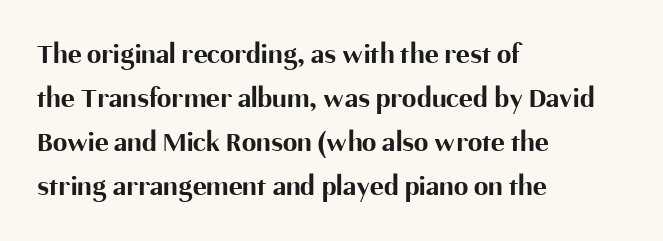
Horizontally, the lines are justified to the leading edge only. The space between consecutive lines is moderate. This rendering leaves character spacing at its baseline value. These lines are rendered in a variable-pitch font. These lines carry a lot of weight — the face is fully bold.
